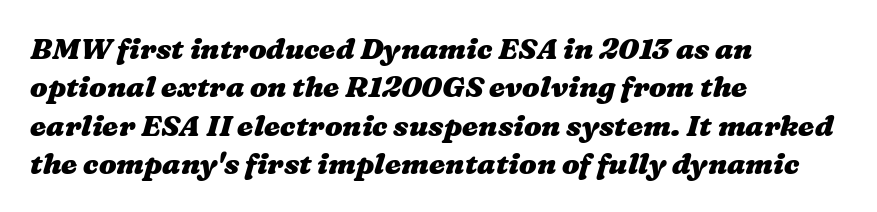
Character widths vary here, with narrow letters taking less room than wide ones. Teacher's note: observe the even left margin — that is flush-left alignment. The horizontal fit of the characters is conventional and even. The passage shown is not underscored anywhere.
